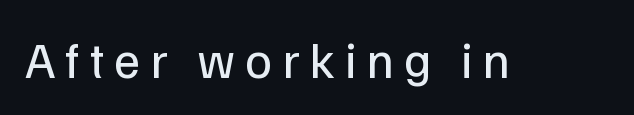
Q: Is the text bold? A: No.
Q: Is the text italic (slanted)? A: No, it is upright.
Q: Is the typeface a serif or a sans-serif typeface? A: Sans-serif.
Q: Is the text underlined? A: No.
Q: Width (condensed, normal, or wide)? A: Normal.
Q: Stroke contrast? A: Low.
Q: x-height? A: Medium.
Q: Monospaced? A: No.
